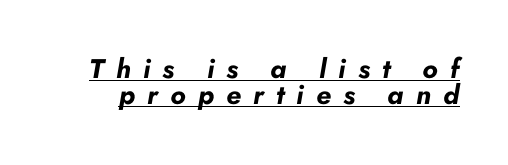
The image shows 27 px bold type, italic (leaning right); set tight line spacing (0.98x), unusually wide letter spacing (+0.45 em), underlined.
